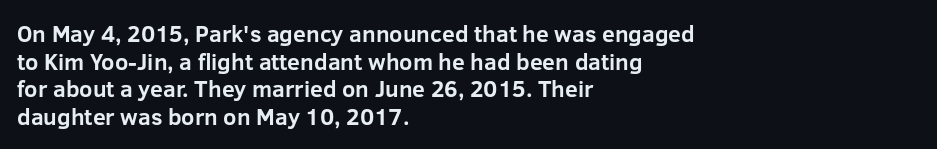
Q: Is the text bold? A: Yes.
Q: Is the text italic (slanted)? A: No, it is upright.
Q: Is the text underlined? A: No.
Q: How is the paragraph aligned? A: Left-aligned.
Q: Is the spacing between letters normal or unusually wide? A: Normal.
